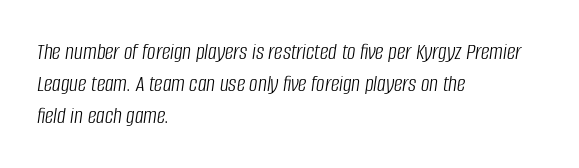
Q: Is the text bold? A: No.
Q: Is the text italic (slanted)? A: Yes, it leans right by about 8 degrees.
Q: Is the text underlined? A: No.
Q: How is the paragraph aligned? A: Left-aligned.
Q: Is the spacing between letters normal or unusually wide? A: Normal.
Q: Is the spacing between lines tight, normal or loose? A: Normal.
